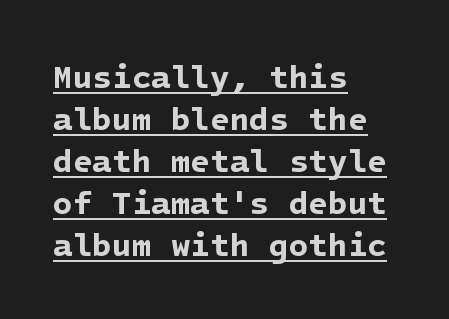
What decoration does the sample have? An underline. What stands out about the letter spacing? Nothing — it is the standard amount. The ragged edge is on the right, which tells us the setting is flush left. Thick stems and heavy bowls — unmistakably bold.
